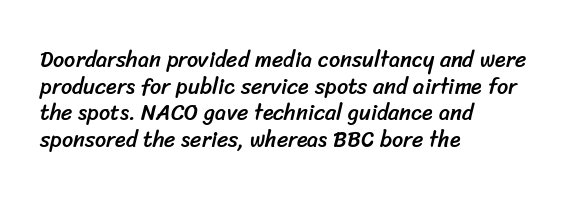
Q: Is the text underlined? A: No.
Q: How is the paragraph aligned? A: Left-aligned.
Q: Is the spacing between letters normal or unusually wide? A: Normal.
